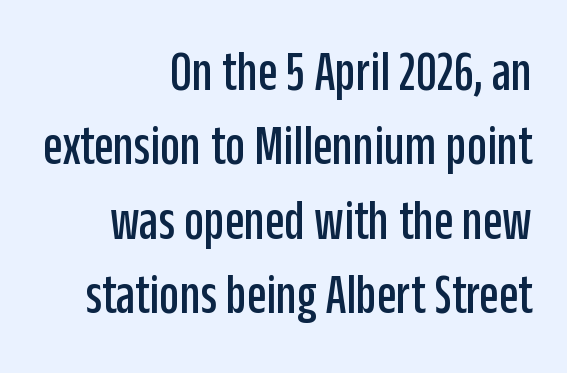
Spacing between characters is what you'd get straight out of the box. The glyphs are unaccompanied by any horizontal stroke below them. The vertical gap from one line to the next is medium. Caption: multi-line text, flush right, ragged left. No italicization has been applied; the sample stays upright. Does the type have serifs? No, each stem ends abruptly.
